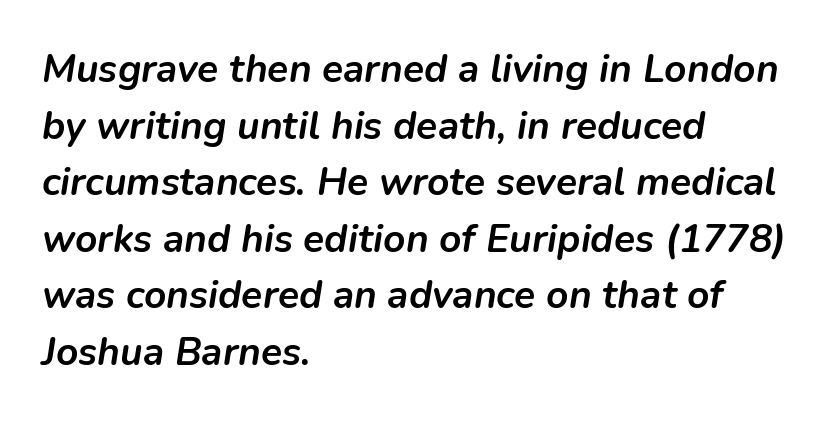
The image shows 39 px semibold type, italic (leaning right); set left-aligned, normal line spacing (1.45x), normal letter spacing, not underlined; low stroke contrast and a medium x-height.
